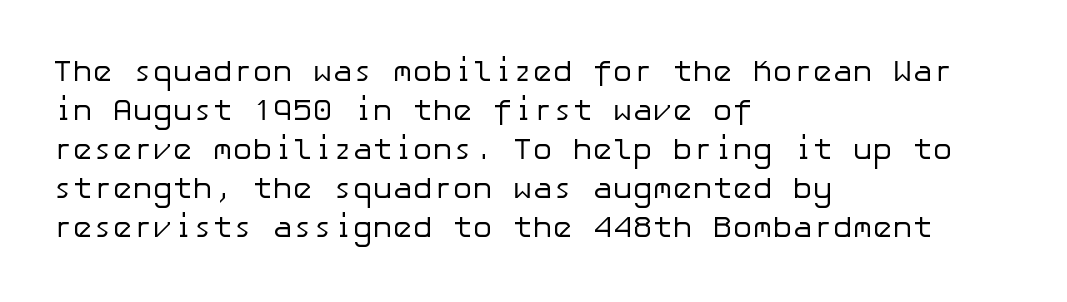
{"serif": "no", "italic": "no", "bold": "no", "weight": "regular", "width": "normal", "stroke_contrast": "low", "x_height": "medium", "underline": "no", "align": "left", "line_spacing": "normal", "line_spacing_ratio": 1.3, "letter_spacing": "normal", "letter_spacing_em": 0.0, "glyph_px": 30}
